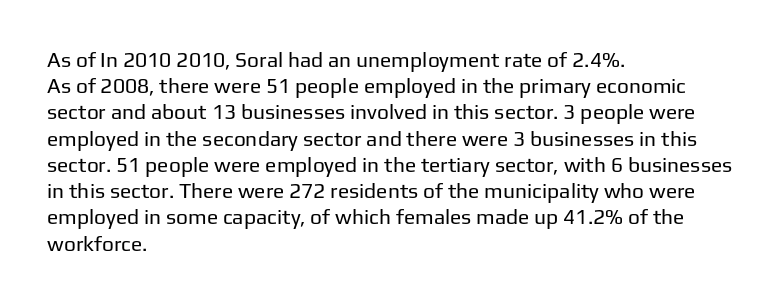
The image shows 21 px text type, upright; set left-aligned, normal line spacing (1.25x), normal letter spacing, not underlined.
